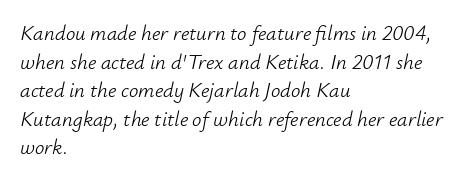
Q: Is the text bold? A: No.
Q: Is the text italic (slanted)? A: Yes, it leans right by about 12 degrees.
Q: Is the text underlined? A: No.
Q: How is the paragraph aligned? A: Left-aligned.
Q: Is the spacing between letters normal or unusually wide? A: Normal.
Q: Is the spacing between lines tight, normal or loose? A: Normal.
